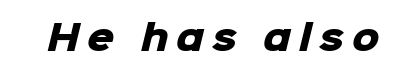
{"serif": "no", "bold": "yes", "weight": "heavy", "width": "normal", "stroke_contrast": "low", "x_height": "medium", "monospaced": "no", "underline": "no", "letter_spacing": "wide", "letter_spacing_em": 0.23, "glyph_px": 34}
